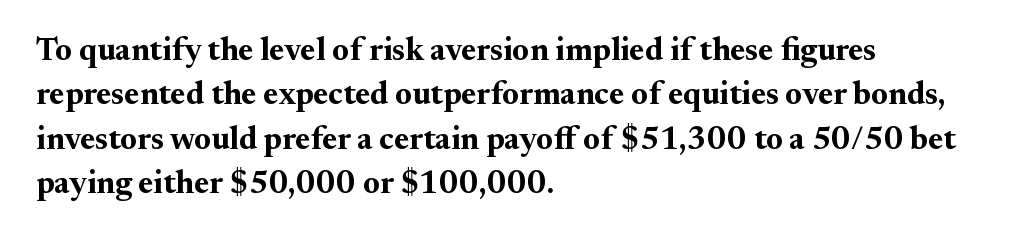
The image shows 32 px bold serif type, upright; set left-aligned, normal line spacing (1.39x), normal letter spacing, not underlined; medium stroke contrast and a small x-height.
